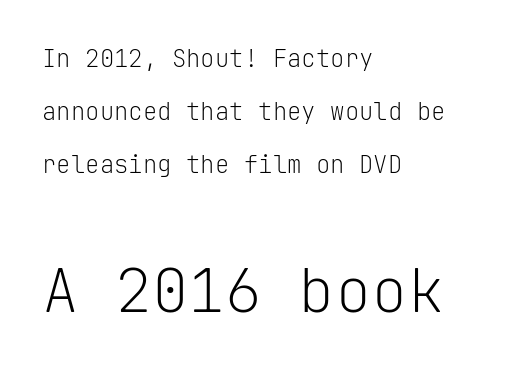
Classification — sans serif. These lines stack with their left ends in a neat column. The rendering enlarges the type as you move from the upper chunk to the lower. Think of a typewriter: that constant character pitch is what you see here. Anything drawn beneath the words? Only blank space. Is there much room between lines? Yes — plenty of vertical air separates them.
